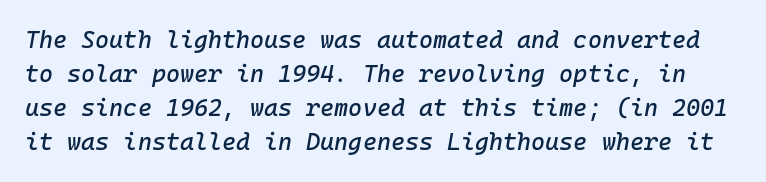
{"italic": "yes", "lean": "right", "slant_degrees": 10, "underline": "no", "line_spacing": "normal", "line_spacing_ratio": 1.42, "letter_spacing": "normal", "letter_spacing_em": 0.0, "glyph_px": 24}
